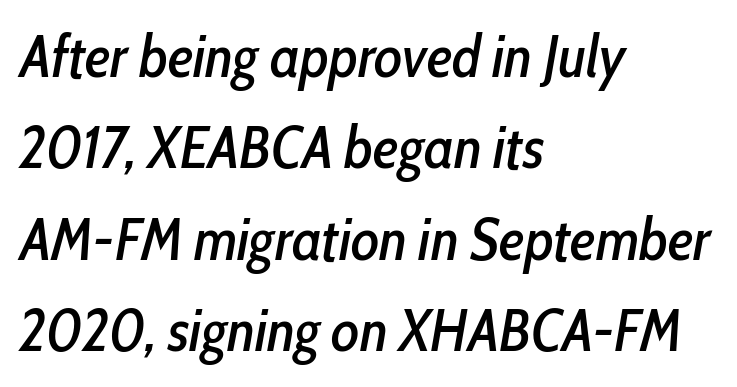
{"italic": "yes", "lean": "right", "slant_degrees": 10, "width": "condensed", "stroke_contrast": "low", "x_height": "medium", "monospaced": "no", "underline": "no", "align": "left", "line_spacing": "normal", "line_spacing_ratio": 1.55, "letter_spacing": "normal", "letter_spacing_em": 0.0, "glyph_px": 59}
